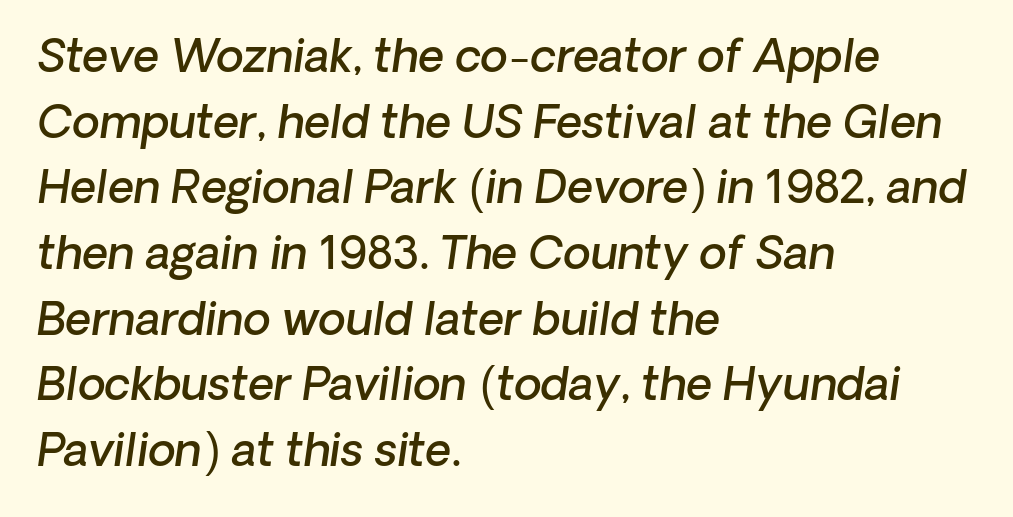
Q: Is the text bold? A: Semi-bold.
Q: Is the text italic (slanted)? A: Yes, it leans right by about 8 degrees.
Q: Is the text underlined? A: No.
Q: How is the paragraph aligned? A: Left-aligned.
Q: Is the spacing between letters normal or unusually wide? A: Normal.
Q: Is the spacing between lines tight, normal or loose? A: Normal.
Q: Width (condensed, normal, or wide)? A: Normal.
Q: Stroke contrast? A: Low.
Q: x-height? A: Medium.
Q: Monospaced? A: No.
